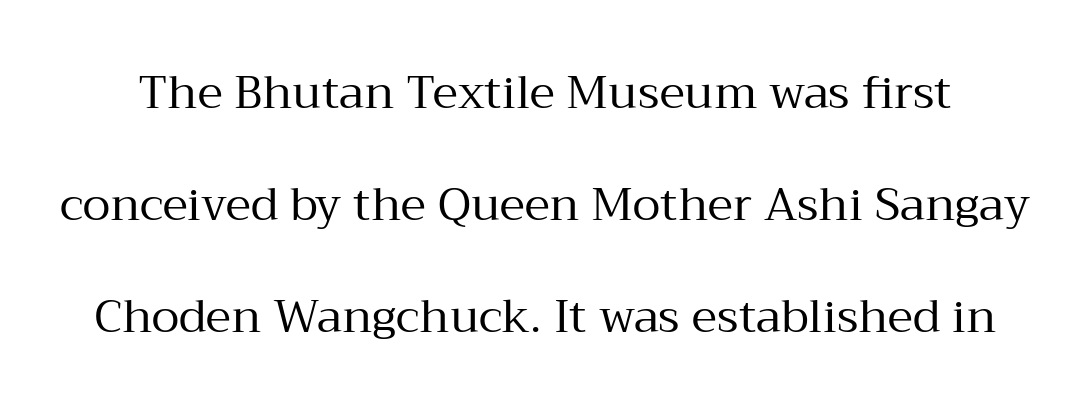
{"serif": "yes", "italic": "no", "bold": "no", "weight": "regular", "width": "normal", "stroke_contrast": "medium", "x_height": "medium", "monospaced": "no", "underline": "no", "line_spacing": "loose", "line_spacing_ratio": 2.43, "letter_spacing": "normal", "letter_spacing_em": 0.0, "glyph_px": 46}
